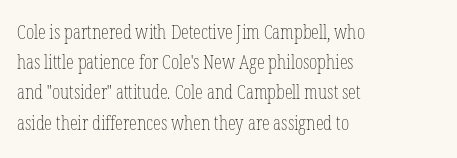
What stands out about the letter spacing? Nothing — it is the standard amount. The axis of the letterforms is exactly vertical. Check the space under the baseline: it is left empty. Evenly set lines give the paragraph a standard silhouette.
